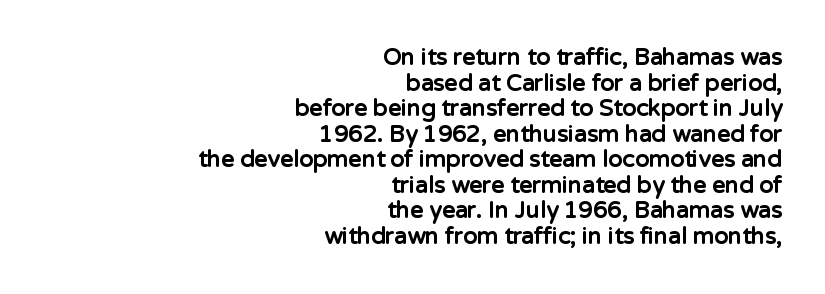
The image shows 23 px bold type, upright; set right-aligned, tight line spacing (1.11x), normal letter spacing, not underlined.
